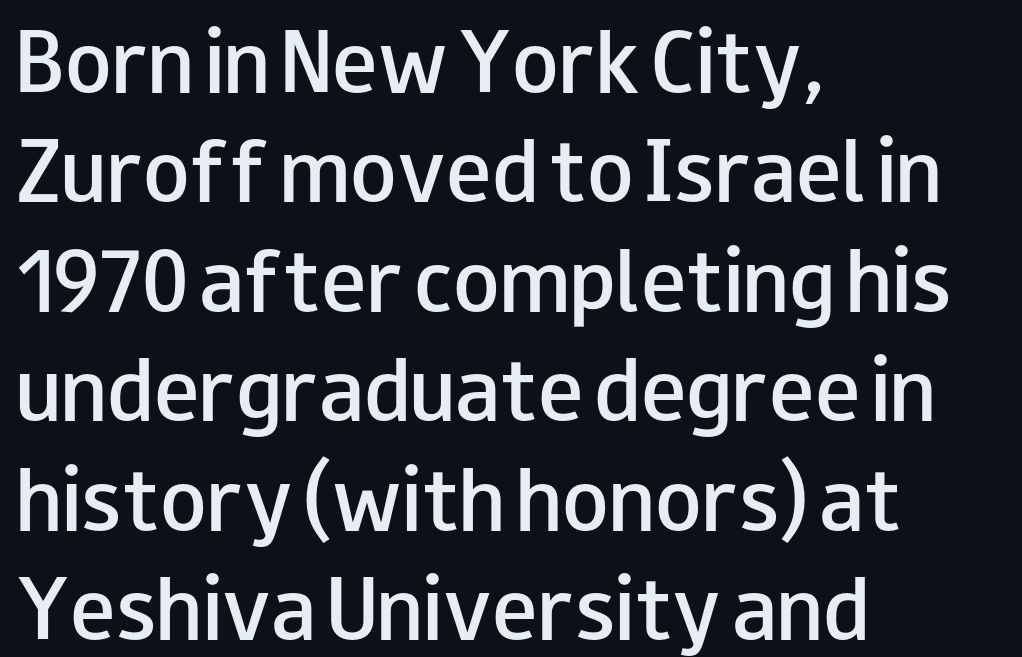
One-word summary of the alignment: left. This is roman type, the default non-slanted kind. Here the designer chose a conventional face with non-uniform glyph widths. In terms of weight, the rendering is demibold, just under bold. No word sits above an underline.
